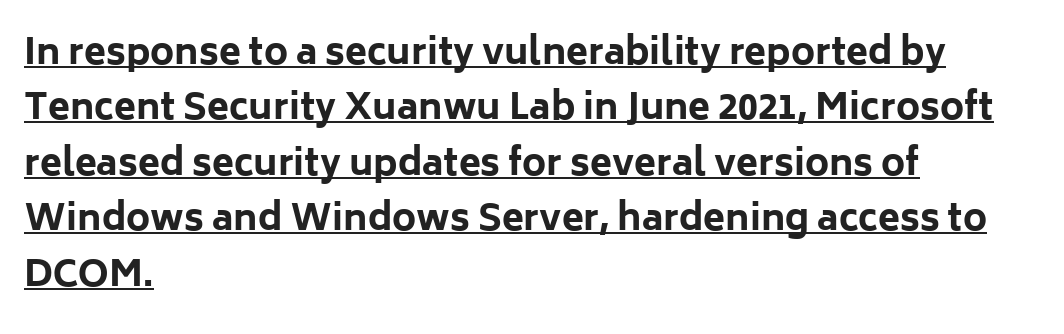
Q: Is the text bold? A: Yes.
Q: Is the text italic (slanted)? A: No, it is upright.
Q: Is the typeface a serif or a sans-serif typeface? A: Sans-serif.
Q: Is the text underlined? A: Yes.
Q: How is the paragraph aligned? A: Left-aligned.
Q: Is the spacing between letters normal or unusually wide? A: Normal.
Q: Is the spacing between lines tight, normal or loose? A: Normal.
Q: Width (condensed, normal, or wide)? A: Normal.
Q: Stroke contrast? A: Low.
Q: x-height? A: Medium.
Q: Monospaced? A: No.
